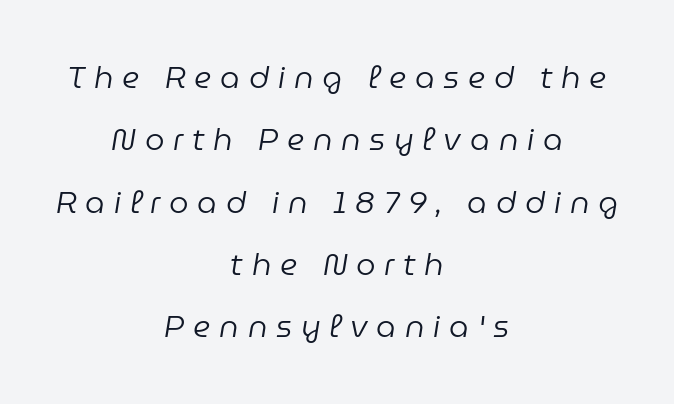
{"italic": "yes", "lean": "right", "slant_degrees": 9, "bold": "no", "weight": "regular", "width": "normal", "stroke_contrast": "low", "x_height": "medium", "monospaced": "no", "underline": "no", "align": "center", "line_spacing": "loose", "line_spacing_ratio": 2.01, "letter_spacing": "wide", "letter_spacing_em": 0.28, "glyph_px": 31}
